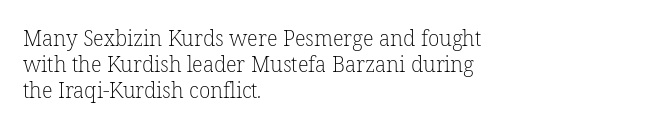
{"bold": "no", "underline": "no", "align": "left", "line_spacing_ratio": 1.24, "letter_spacing": "normal", "letter_spacing_em": 0.0, "glyph_px": 21}
